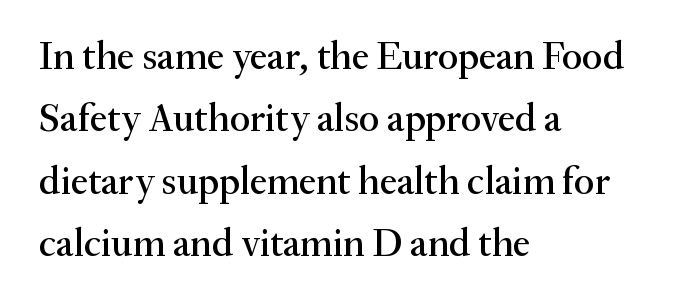
Q: Is the text italic (slanted)? A: No, it is upright.
Q: Is the typeface a serif or a sans-serif typeface? A: Serif.
Q: Is the text underlined? A: No.
Q: How is the paragraph aligned? A: Left-aligned.
Q: Is the spacing between letters normal or unusually wide? A: Normal.
Q: Is the spacing between lines tight, normal or loose? A: Normal.
Q: Width (condensed, normal, or wide)? A: Normal.
Q: Stroke contrast? A: Medium.
Q: x-height? A: Small.
Q: Monospaced? A: No.
